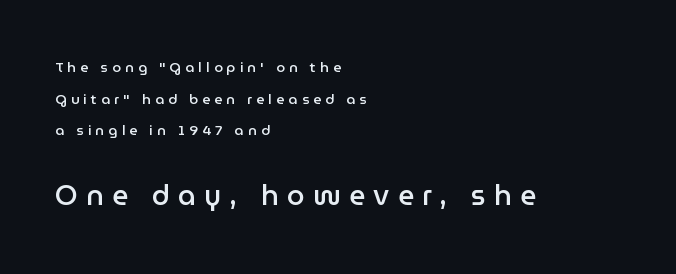
The image shows 28 px semibold sans-serif type, upright; set left-aligned, loose line spacing (2.26x), unusually wide letter spacing (+0.3 em), not underlined; the second (bottom) block is 2.0x larger; low stroke contrast and a medium x-height.
